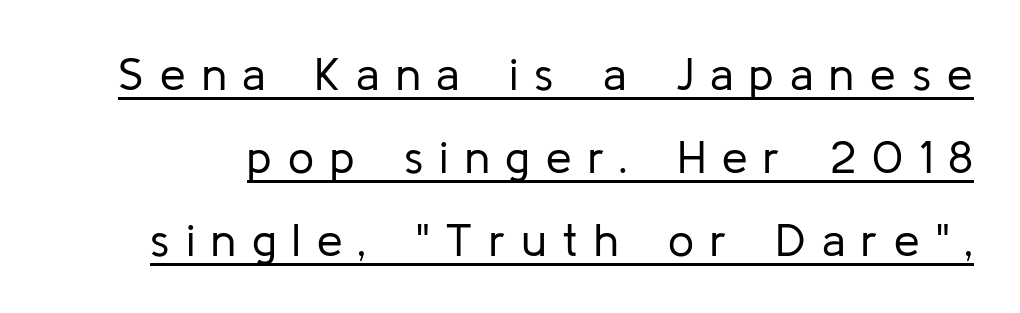
Q: Is the text bold? A: No.
Q: Is the text italic (slanted)? A: No, it is upright.
Q: Is the typeface a serif or a sans-serif typeface? A: Sans-serif.
Q: Is the text underlined? A: Yes.
Q: Is the spacing between letters normal or unusually wide? A: Unusually wide.
Q: Width (condensed, normal, or wide)? A: Normal.
Q: Stroke contrast? A: Low.
Q: x-height? A: Medium.
Q: Monospaced? A: No.
